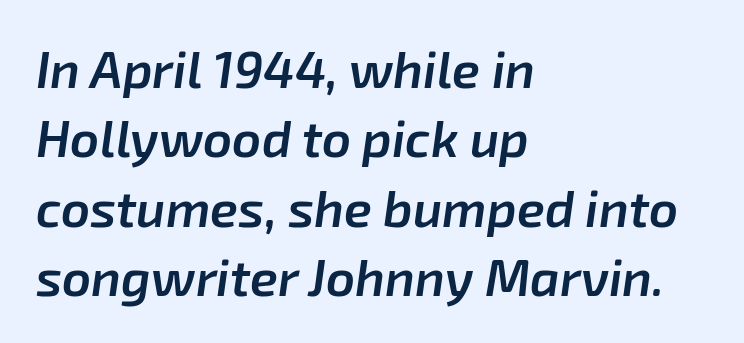
The image shows 51 px semibold type, italic (leaning right); set left-aligned, normal line spacing (1.36x), normal letter spacing, not underlined; low stroke contrast and a medium x-height.
